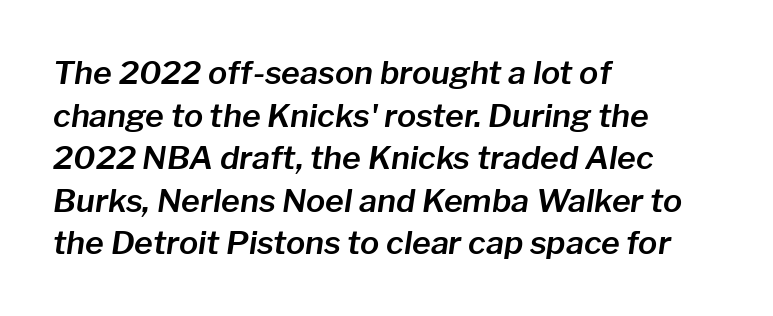
The string is rendered with underlining switched off. The gaps between neighbouring characters are ordinary and unremarkable. Is the type slanted? Yes — the strokes lean at a clear angle. One glance says typical: line gaps are just what's usual.
